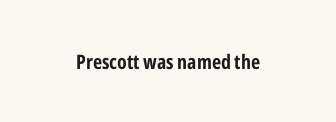
Q: Is the text bold? A: Yes.
Q: Is the text italic (slanted)? A: No, it is upright.
Q: Is the text underlined? A: No.
Q: Is the spacing between letters normal or unusually wide? A: Normal.
